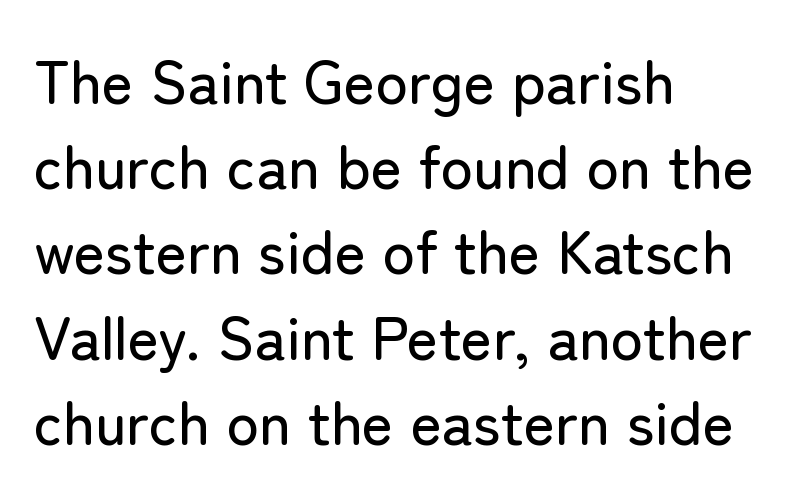
Q: Is the text italic (slanted)? A: No, it is upright.
Q: Is the typeface a serif or a sans-serif typeface? A: Sans-serif.
Q: Is the text underlined? A: No.
Q: How is the paragraph aligned? A: Left-aligned.
Q: Is the spacing between letters normal or unusually wide? A: Normal.
Q: Is the spacing between lines tight, normal or loose? A: Normal.
Q: Width (condensed, normal, or wide)? A: Normal.
Q: Stroke contrast? A: Low.
Q: x-height? A: Medium.
Q: Monospaced? A: No.
